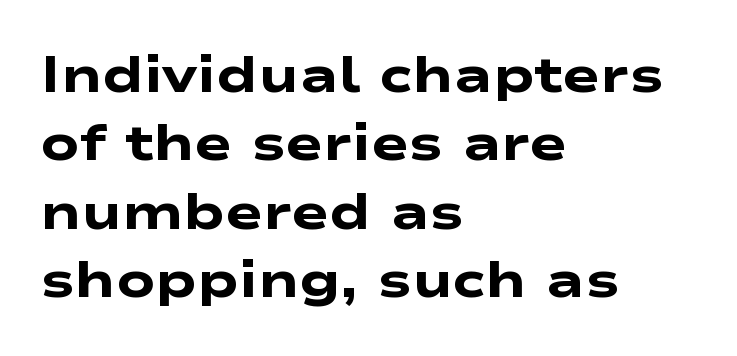
Check where the strokes stop: nothing finishes them off — pure sans. A student would call this left alignment; a typographer would say flush left, rag right. Lines of text with bare space underneath. How would I describe the line gaps? Plain and ordinary. Compared with an ordinary text face, these strokes are far heavier — a full bold. The type is set solid horizontally, with unmodified tracking.
